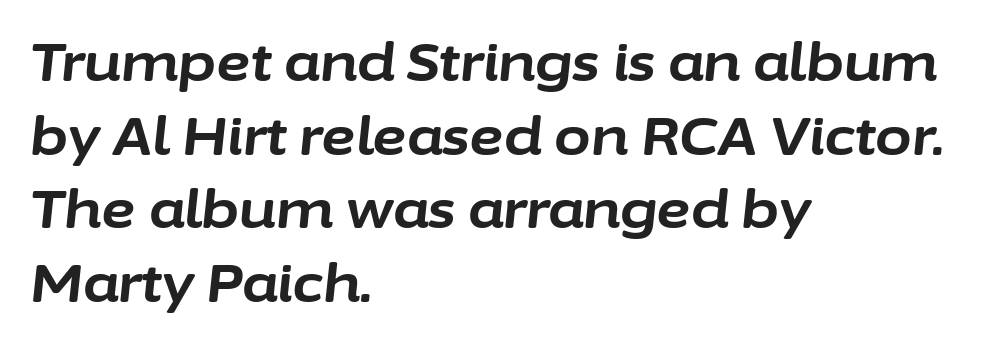
Q: Is the text bold? A: Yes.
Q: Is the text italic (slanted)? A: Yes, it leans right by about 6 degrees.
Q: Is the text underlined? A: No.
Q: How is the paragraph aligned? A: Left-aligned.
Q: Is the spacing between letters normal or unusually wide? A: Normal.
Q: Is the spacing between lines tight, normal or loose? A: Normal.
Q: Width (condensed, normal, or wide)? A: Normal.
Q: Stroke contrast? A: Low.
Q: x-height? A: Medium.
Q: Monospaced? A: No.
